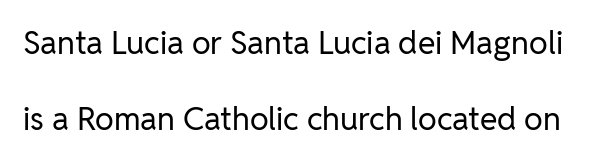
Q: Is the text bold? A: No.
Q: Is the text italic (slanted)? A: No, it is upright.
Q: Is the typeface a serif or a sans-serif typeface? A: Sans-serif.
Q: Is the text underlined? A: No.
Q: Is the spacing between letters normal or unusually wide? A: Normal.
Q: Is the spacing between lines tight, normal or loose? A: Loose.
Q: Width (condensed, normal, or wide)? A: Normal.
Q: Stroke contrast? A: Low.
Q: x-height? A: Medium.
Q: Monospaced? A: No.
